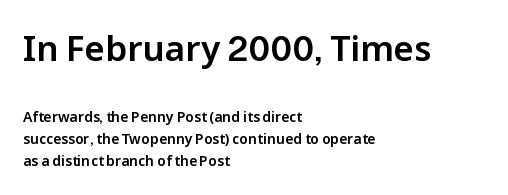
The image shows 35 px sans-serif type, upright; set left-aligned, normal line spacing (1.59x), normal letter spacing, not underlined; the first (top) block is 2.5x larger; low stroke contrast and a medium x-height.
